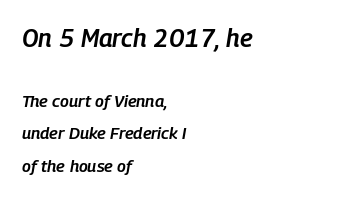
The letters sit at their default tracking, neither squeezed nor spread. Characters are canted at an angle relative to the baseline's perpendicular. Here the first block reads like a headline and the second like body copy. Heft: intermediate — a semibold. Compared with typical paragraphs, the rows here are farther apart. This sample is left-justified, so line endings fall wherever the words run out.
